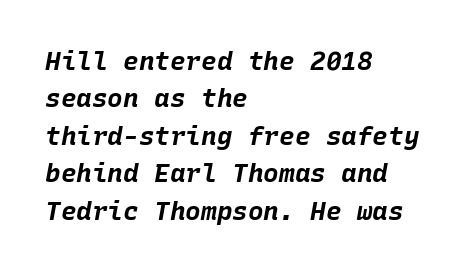
{"italic": "yes", "lean": "right", "slant_degrees": 10, "bold": "yes", "underline": "no", "align": "left", "line_spacing": "normal", "line_spacing_ratio": 1.44, "letter_spacing": "normal", "letter_spacing_em": 0.0, "glyph_px": 26}
